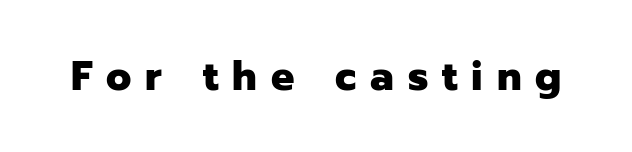
{"serif": "no", "italic": "no", "bold": "yes", "weight": "heavy", "width": "normal", "stroke_contrast": "low", "x_height": "medium", "monospaced": "no", "underline": "no", "letter_spacing": "wide", "letter_spacing_em": 0.34, "glyph_px": 41}
